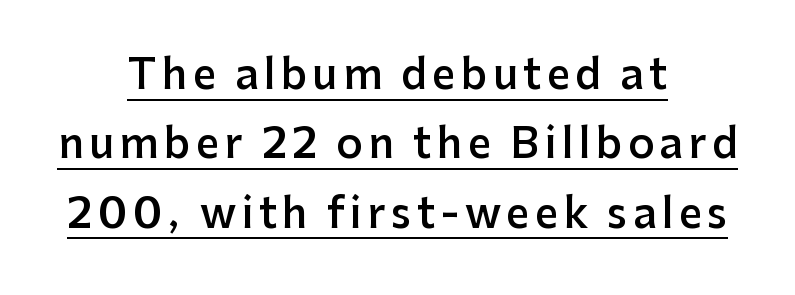
{"serif": "no", "italic": "no", "bold": "semi", "weight": "semibold", "width": "normal", "stroke_contrast": "low", "x_height": "medium", "monospaced": "no", "underline": "yes", "align": "center", "line_spacing": "normal", "line_spacing_ratio": 1.69, "glyph_px": 41}
